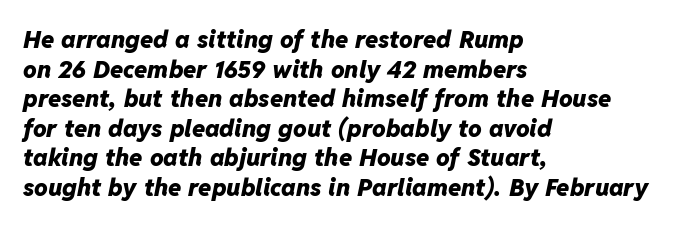
Q: Is the text bold? A: Yes.
Q: Is the text italic (slanted)? A: Yes, it leans right by about 11 degrees.
Q: Is the text underlined? A: No.
Q: How is the paragraph aligned? A: Left-aligned.
Q: Is the spacing between letters normal or unusually wide? A: Normal.
